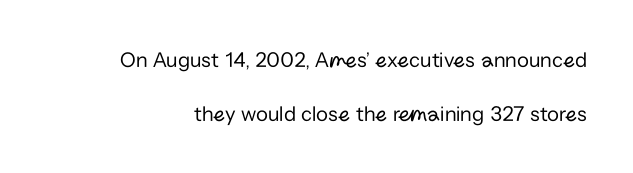
Check under the words: just untouched page. The font's upright variant was chosen for this text. This reads as an unemphasized weight, regular at the heaviest. Successive baselines arrive slowly, with a big drop between each. In terms of letterspacing, this is plain default setting.
